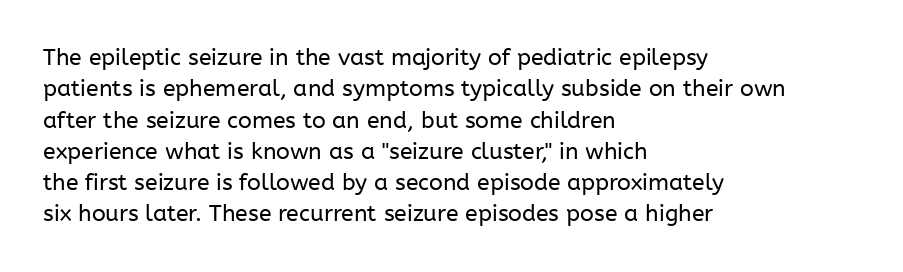
{"italic": "no", "bold": "no", "underline": "no", "align": "left", "line_spacing": "normal", "line_spacing_ratio": 1.36, "letter_spacing": "normal", "letter_spacing_em": 0.0, "glyph_px": 23}
